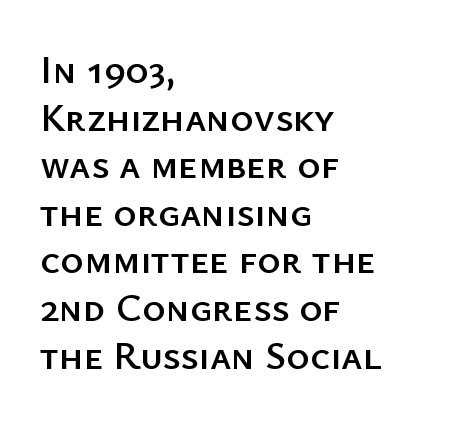
Q: Is the text italic (slanted)? A: No, it is upright.
Q: Is the typeface a serif or a sans-serif typeface? A: Sans-serif.
Q: Is the text underlined? A: No.
Q: How is the paragraph aligned? A: Left-aligned.
Q: Is the spacing between letters normal or unusually wide? A: Normal.
Q: Width (condensed, normal, or wide)? A: Normal.
Q: Stroke contrast? A: Low.
Q: x-height? A: Medium.
Q: Monospaced? A: No.
